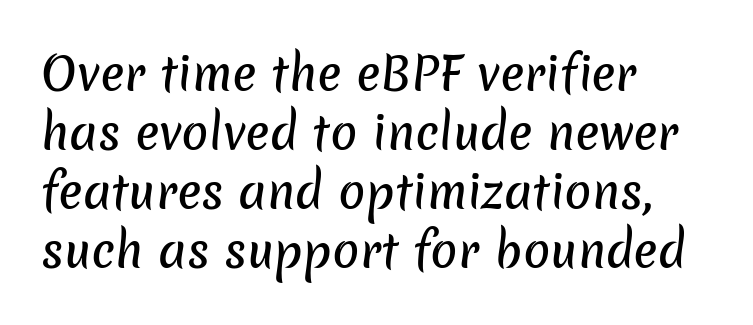
Q: Is the typeface a serif or a sans-serif typeface? A: Sans-serif.
Q: Is the text underlined? A: No.
Q: How is the paragraph aligned? A: Left-aligned.
Q: Is the spacing between letters normal or unusually wide? A: Normal.
Q: Is the spacing between lines tight, normal or loose? A: Normal.
Q: Width (condensed, normal, or wide)? A: Normal.
Q: Stroke contrast? A: Low.
Q: x-height? A: Medium.
Q: Monospaced? A: No.
